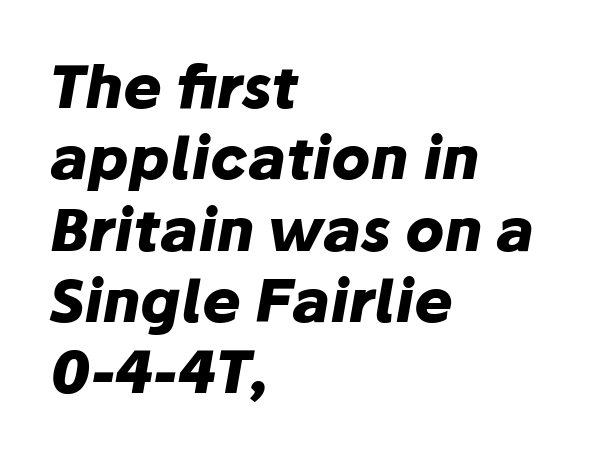
{"italic": "yes", "lean": "right", "slant_degrees": 10, "bold": "yes", "weight": "heavy", "width": "normal", "stroke_contrast": "low", "x_height": "medium", "monospaced": "no", "underline": "no", "align": "left", "line_spacing_ratio": 1.23, "letter_spacing": "normal", "letter_spacing_em": 0.0, "glyph_px": 58}
